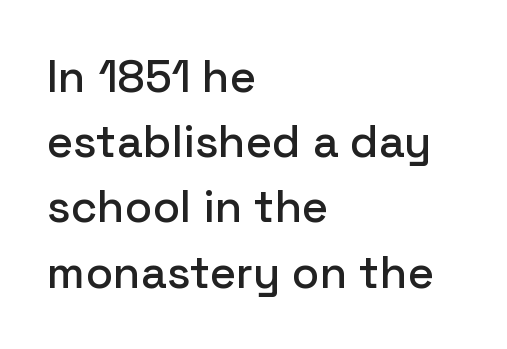
Q: Is the text italic (slanted)? A: No, it is upright.
Q: Is the typeface a serif or a sans-serif typeface? A: Sans-serif.
Q: Is the text underlined? A: No.
Q: How is the paragraph aligned? A: Left-aligned.
Q: Is the spacing between letters normal or unusually wide? A: Normal.
Q: Is the spacing between lines tight, normal or loose? A: Normal.
Q: Width (condensed, normal, or wide)? A: Normal.
Q: Stroke contrast? A: Low.
Q: x-height? A: Medium.
Q: Monospaced? A: No.
